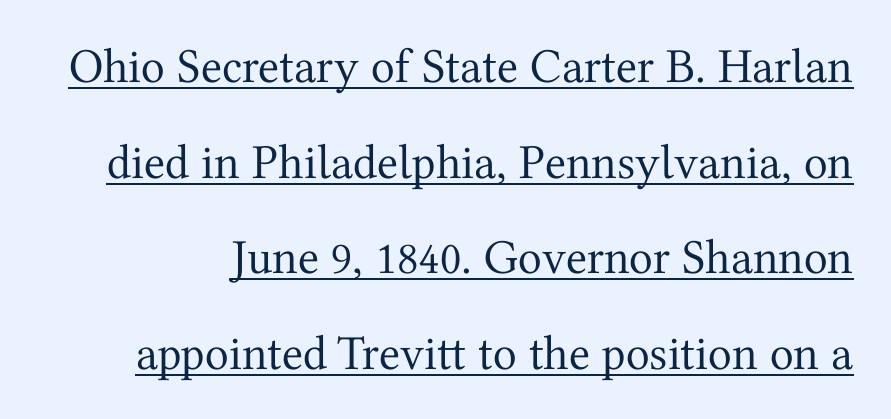
Q: Is the text bold? A: No.
Q: Is the text italic (slanted)? A: No, it is upright.
Q: Is the typeface a serif or a sans-serif typeface? A: Serif.
Q: Is the text underlined? A: Yes.
Q: Is the spacing between letters normal or unusually wide? A: Normal.
Q: Is the spacing between lines tight, normal or loose? A: Loose.
Q: Width (condensed, normal, or wide)? A: Normal.
Q: Stroke contrast? A: Medium.
Q: x-height? A: Medium.
Q: Monospaced? A: No.
